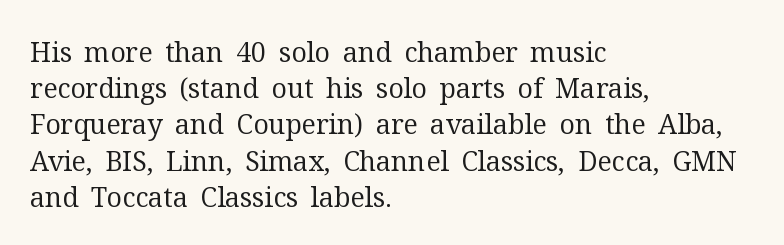
The strokes carry an ordinary text weight at most. Teacher's note: observe the even left margin — that is flush-left alignment. The lines sit at an ordinary, default distance from one another. Does extra space separate the letters? No, they use regular spacing. Posture: vertical. The specimen omits any rule beneath the text block's lines.
